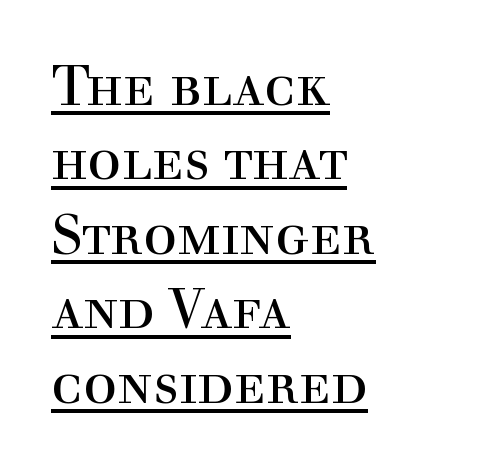
{"serif": "yes", "italic": "no", "bold": "no", "weight": "regular", "width": "normal", "x_height": "medium", "monospaced": "no", "underline": "yes", "align": "left", "line_spacing": "normal", "line_spacing_ratio": 1.33, "letter_spacing": "normal", "letter_spacing_em": 0.0, "glyph_px": 56}
